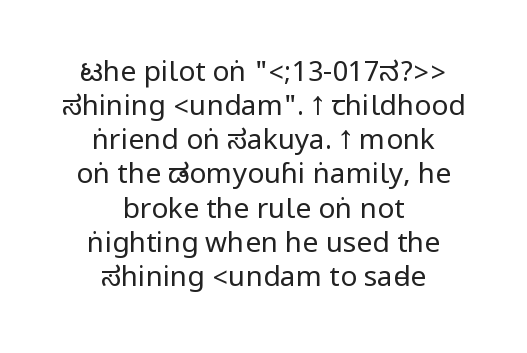
Q: Is the text bold? A: No.
Q: Is the text italic (slanted)? A: No, it is upright.
Q: Is the typeface a serif or a sans-serif typeface? A: Sans-serif.
Q: Is the text underlined? A: No.
Q: How is the paragraph aligned? A: Centered.
Q: Is the spacing between letters normal or unusually wide? A: Normal.
Q: Width (condensed, normal, or wide)? A: Condensed.
Q: Stroke contrast? A: Low.
